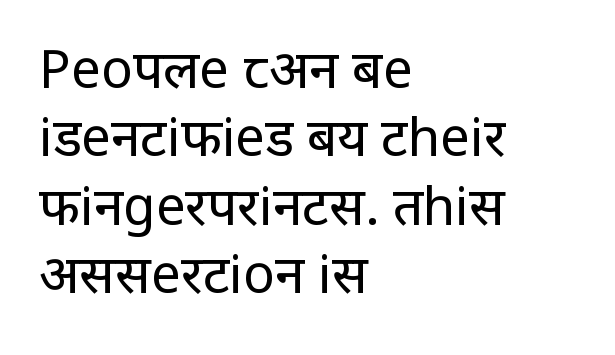
{"serif": "no", "italic": "no", "bold": "no", "weight": "regular", "width": "normal", "stroke_contrast": "low", "x_height": "large", "monospaced": "no", "underline": "no", "align": "left", "line_spacing": "normal", "line_spacing_ratio": 1.29, "letter_spacing": "normal", "letter_spacing_em": 0.0, "glyph_px": 53}
